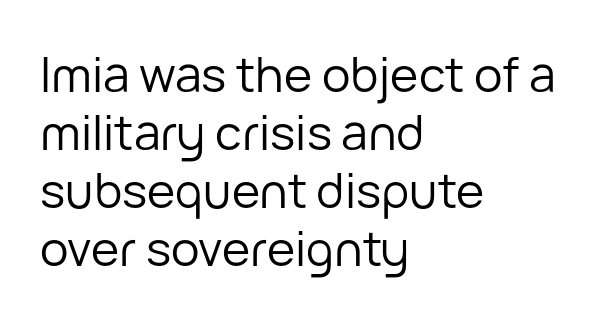
The image shows 48 px regular-weight sans-serif type, upright; set left-aligned, line spacing 1.21x, normal letter spacing, not underlined; low stroke contrast and a medium x-height.
